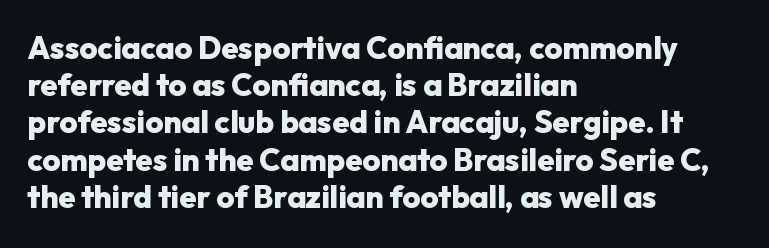
{"serif": "no", "italic": "no", "bold": "yes", "weight": "heavy", "width": "normal", "stroke_contrast": "low", "x_height": "medium", "monospaced": "no", "underline": "no", "align": "left", "line_spacing_ratio": 1.2, "letter_spacing": "normal", "letter_spacing_em": 0.0, "glyph_px": 31}
